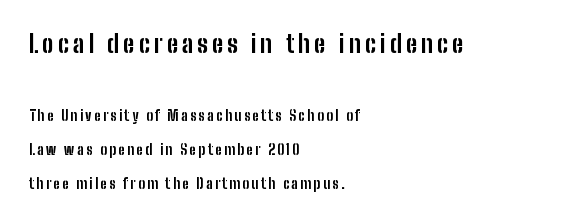
Does the lettering tilt? It doesn't — this is upright. Is the lower block the larger one? No — the upper block carries the bigger type. Check under the words: just untouched page. What's the leading like? Stretched, with rows far apart. In terms of weight, the rendering is a true, heavy bold.
